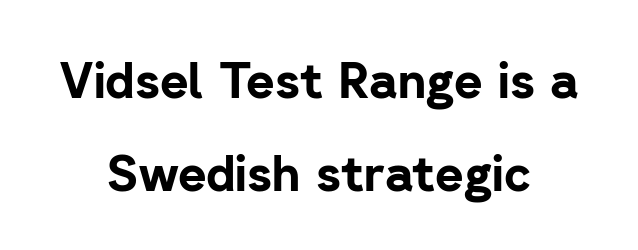
The image shows 49 px bold sans-serif type, upright; set centered, loose line spacing (1.9x), normal letter spacing, not underlined; low stroke contrast and a medium x-height.
